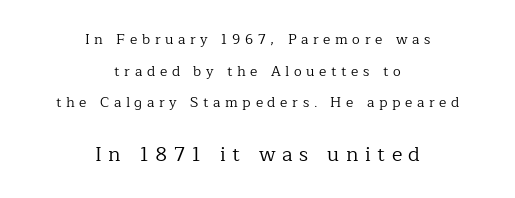
Q: Is the text bold? A: No.
Q: Is the text italic (slanted)? A: No, it is upright.
Q: Is the text underlined? A: No.
Q: How is the paragraph aligned? A: Centered.
Q: Is the spacing between letters normal or unusually wide? A: Unusually wide.
Q: Is the spacing between lines tight, normal or loose? A: Loose.
Q: Which block of text is set in a larger size, the first (top) or the second (bottom)? A: The second (bottom) one.
